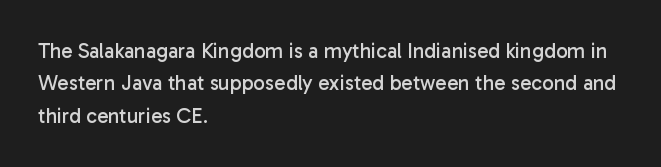
{"italic": "no", "bold": "no", "underline": "no", "align": "left", "line_spacing": "normal", "line_spacing_ratio": 1.54, "letter_spacing": "normal", "letter_spacing_em": 0.0, "glyph_px": 21}
